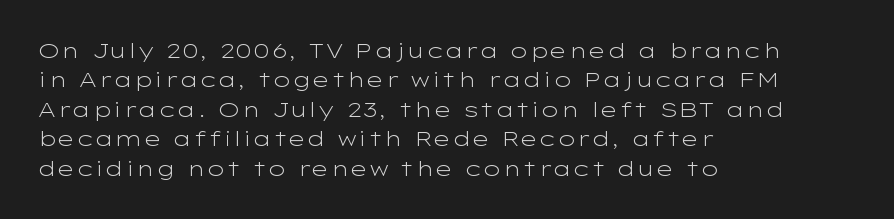
{"italic": "no", "bold": "no", "underline": "no", "align": "left", "line_spacing": "normal", "line_spacing_ratio": 1.4, "letter_spacing": "normal", "letter_spacing_em": 0.0, "glyph_px": 21}
